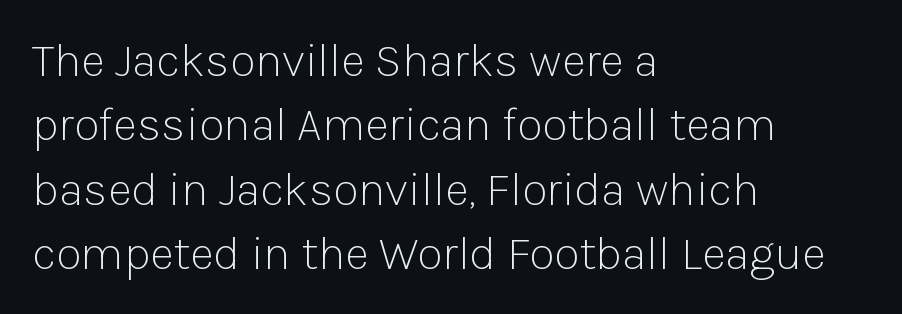
{"serif": "no", "italic": "no", "bold": "no", "weight": "light", "width": "normal", "stroke_contrast": "low", "x_height": "medium", "monospaced": "no", "underline": "no", "align": "left", "line_spacing": "normal", "line_spacing_ratio": 1.37, "letter_spacing": "normal", "letter_spacing_em": 0.0, "glyph_px": 47}
